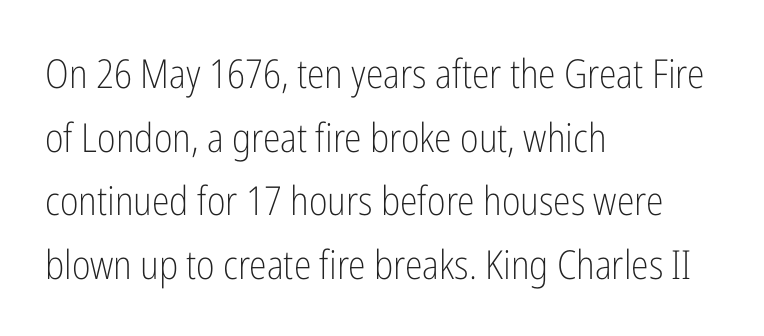
{"serif": "no", "italic": "no", "bold": "no", "weight": "light", "width": "condensed", "stroke_contrast": "low", "x_height": "medium", "monospaced": "no", "underline": "no", "align": "left", "line_spacing": "normal", "line_spacing_ratio": 1.59, "letter_spacing": "normal", "letter_spacing_em": 0.0, "glyph_px": 40}
